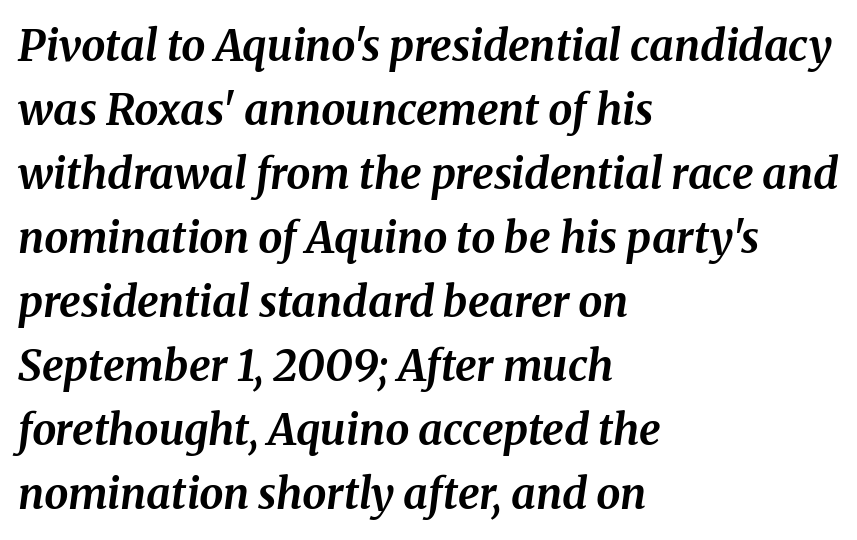
Set as a true bold cut, around the 700 mark. The passage shown is typed in a proportional face where columns would drift. Horizontally, the lines are justified to the leading edge only. This is oblique type, the kind used for emphasis or titles. Glyph-to-glyph distance matches everyday printed text.
